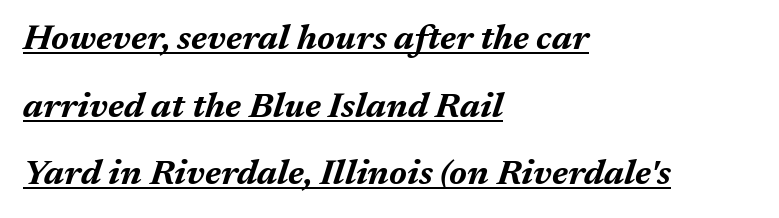
The image shows 35 px bold type, italic (leaning right); set left-aligned, loose line spacing (1.93x), normal letter spacing, underlined; medium stroke contrast and a medium x-height.
